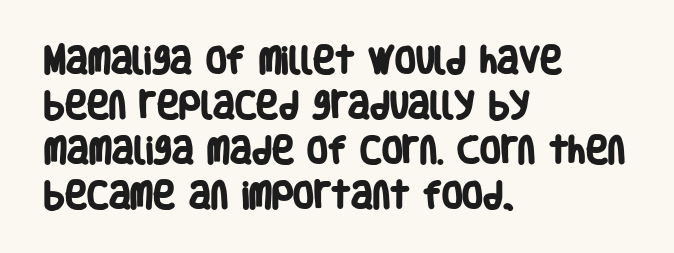
The image shows 30 px heavy, condensed sans-serif type; set left-aligned, normal line spacing (1.5x), normal letter spacing, not underlined; low stroke contrast and a large x-height.
